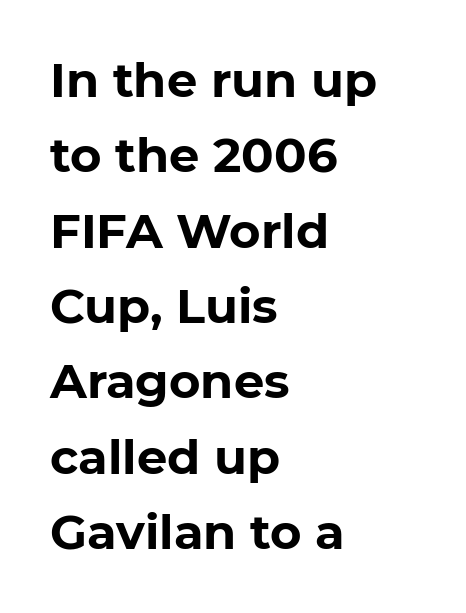
Is the letter spacing exaggerated? No — it looks like the ordinary default. The characters display no serif detailing; their extremities are plain. Has an underline been added? It has not. Here the designer chose a conventional face with non-uniform glyph widths.
